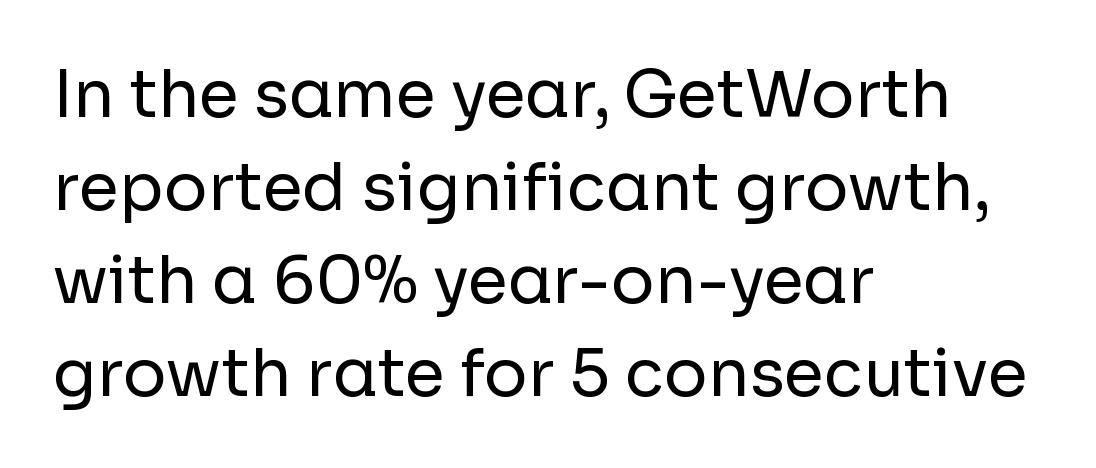
The image shows 65 px regular-weight sans-serif type, upright; set left-aligned, normal line spacing (1.43x), normal letter spacing, not underlined; low stroke contrast and a medium x-height.
